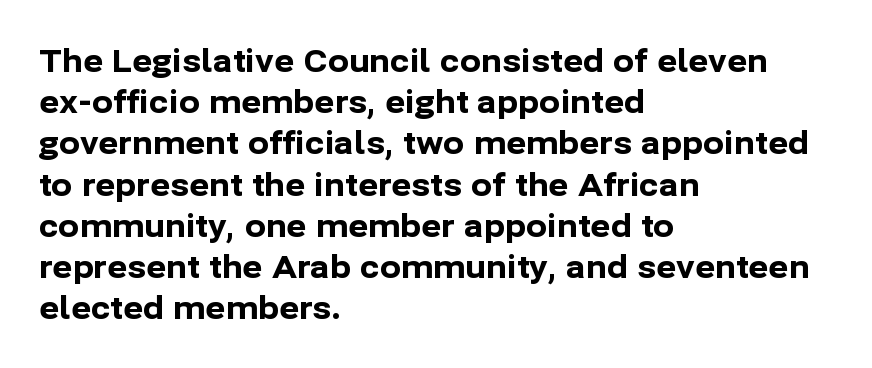
These lines carry a lot of weight — the face is fully bold. All the whitespace from short lines collects on the right. Normally led — the rows are evenly, conventionally spaced. This rendering features lettering with no underline. These lines are rendered in a variable-pitch font.
